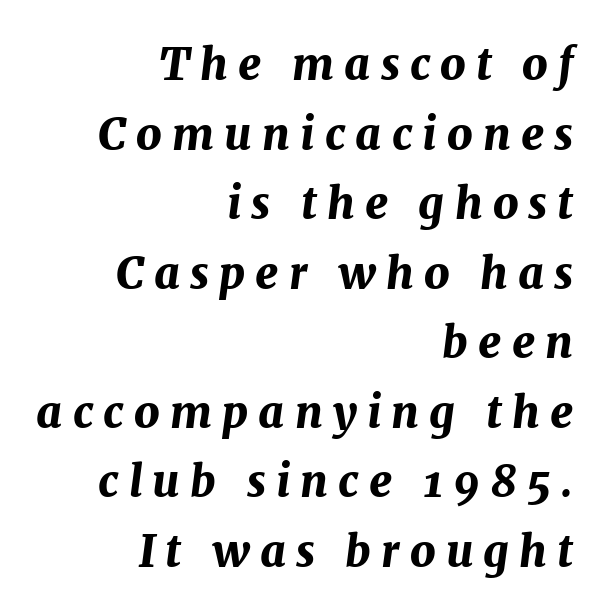
The image shows 44 px bold type, italic (leaning right); set right-aligned, normal line spacing (1.58x), unusually wide letter spacing (+0.23 em), not underlined; medium stroke contrast and a medium x-height.
